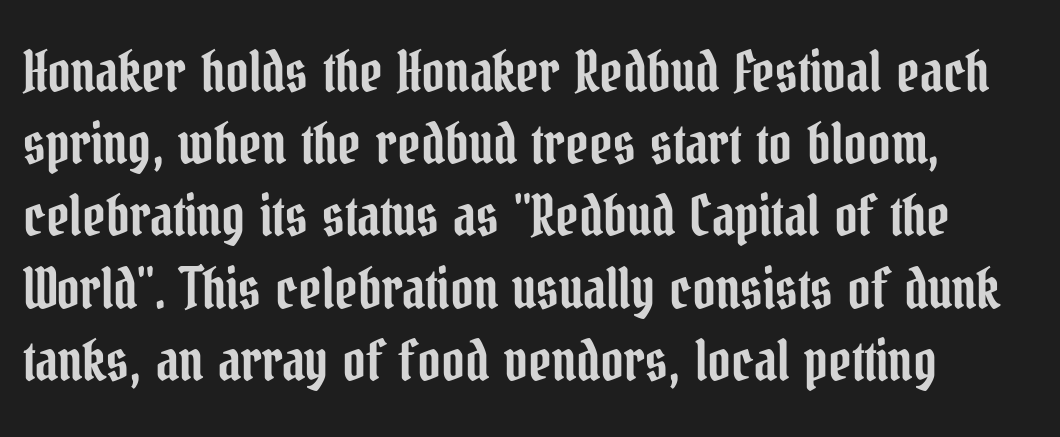
The image shows 56 px condensed serif type, upright; set normal line spacing (1.29x), normal letter spacing, not underlined; low stroke contrast and a medium x-height.
